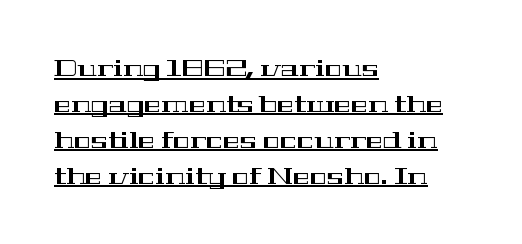
Quick note: not italic, upright. Like a heading marked for emphasis, these lines bear an underscore. Nothing unusual about the tracking: characters are spaced as the font intends. Notice how descenders clear the ascenders below comfortably — that's standard leading.
